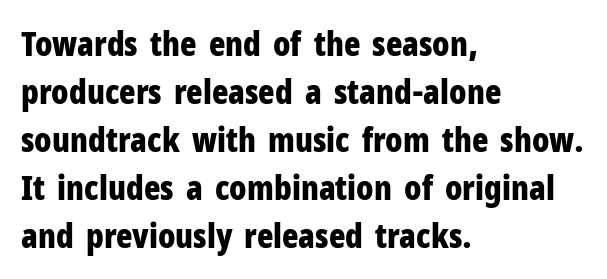
The horizontal fit of the characters is conventional and even. Decoration check: the copy has no underline. Do the characters align in a grid? No, the font is proportional. The rendering uses a moderate line-height, typical for paragraphs. Italic: no, the glyphs are upright roman. The typesetter chose a ragged-right arrangement here.
